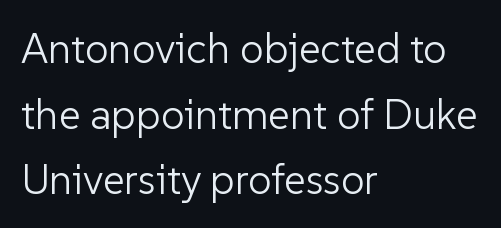
Q: Is the text bold? A: No.
Q: Is the text italic (slanted)? A: No, it is upright.
Q: Is the typeface a serif or a sans-serif typeface? A: Sans-serif.
Q: Is the text underlined? A: No.
Q: How is the paragraph aligned? A: Left-aligned.
Q: Is the spacing between letters normal or unusually wide? A: Normal.
Q: Is the spacing between lines tight, normal or loose? A: Normal.
Q: Width (condensed, normal, or wide)? A: Normal.
Q: Stroke contrast? A: Low.
Q: x-height? A: Medium.
Q: Monospaced? A: No.
